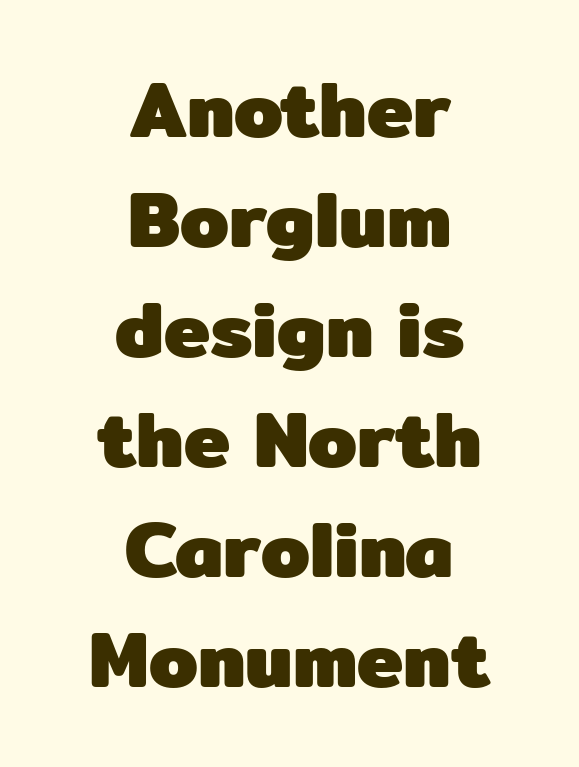
The image shows 78 px heavy sans-serif type, upright; set centered, normal line spacing (1.41x), normal letter spacing, not underlined; low stroke contrast and a medium x-height.
